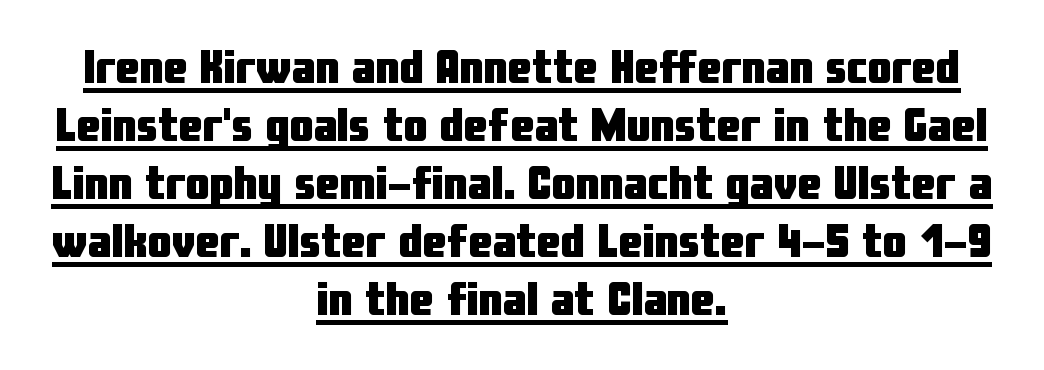
The image shows 48 px heavy, condensed sans-serif type, upright; set centered, line spacing 1.21x, normal letter spacing, underlined; low stroke contrast and a medium x-height.
